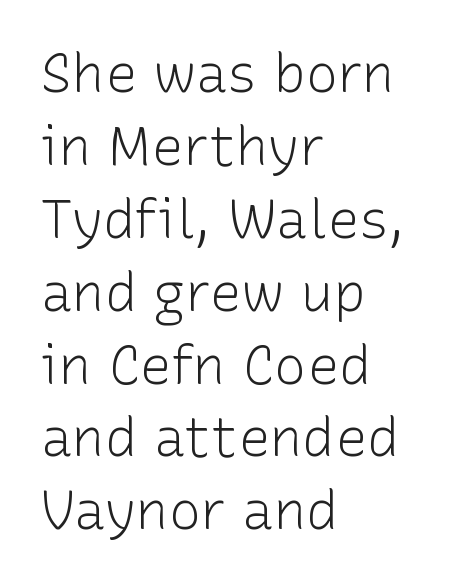
The string is rendered with underlining switched off. Caption: multi-line text, flush left, ragged right. The type family on display is of the sans-serif kind. There is no visible air inserted between adjacent glyphs. The lettering holds an erect, upright posture throughout.
